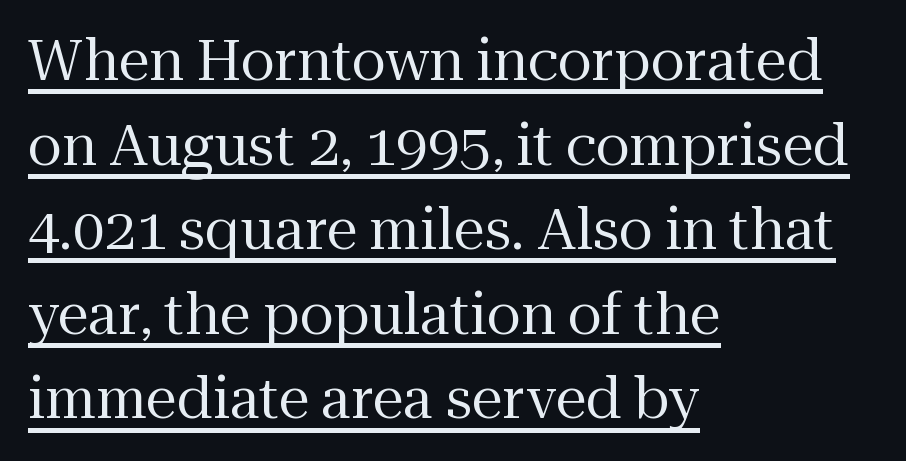
The image shows 56 px regular-weight serif type, upright; set left-aligned, normal line spacing (1.51x), normal letter spacing, underlined; medium stroke contrast and a medium x-height.
